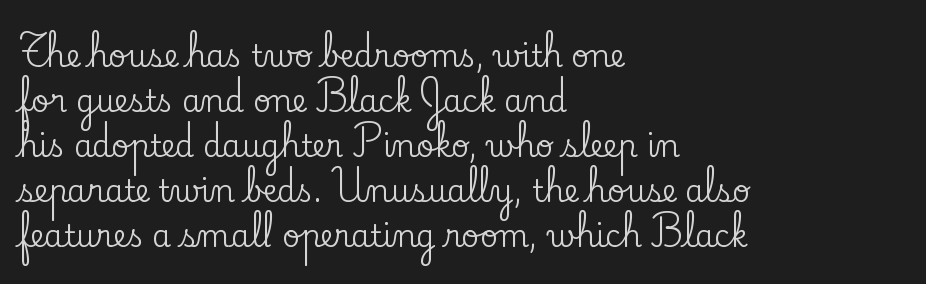
Here the designer chose a conventional face with non-uniform glyph widths. Students, note that the glyphs here touch the page at normal intervals. These lines were composed using upright roman letters. Has an underline been added? It has not.
